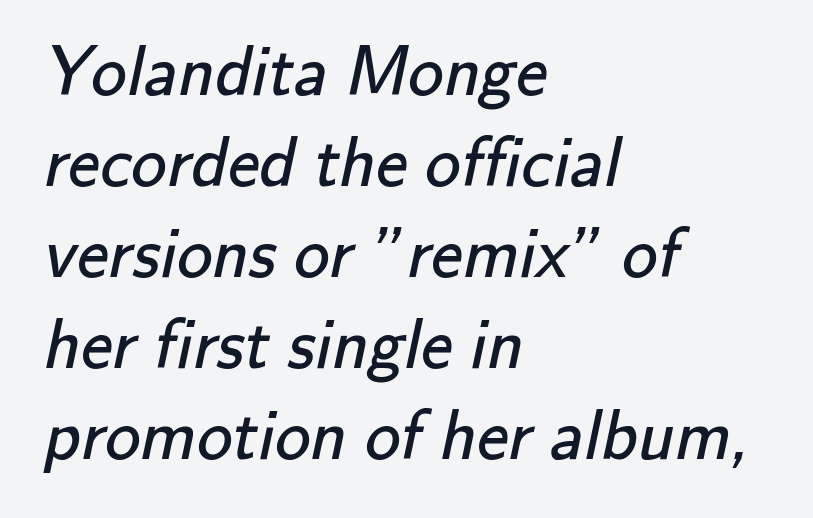
{"serif": "no", "bold": "no", "weight": "regular", "width": "normal", "stroke_contrast": "low", "x_height": "small", "monospaced": "no", "underline": "no", "align": "left", "line_spacing": "normal", "line_spacing_ratio": 1.28, "letter_spacing": "normal", "letter_spacing_em": 0.0, "glyph_px": 71}
